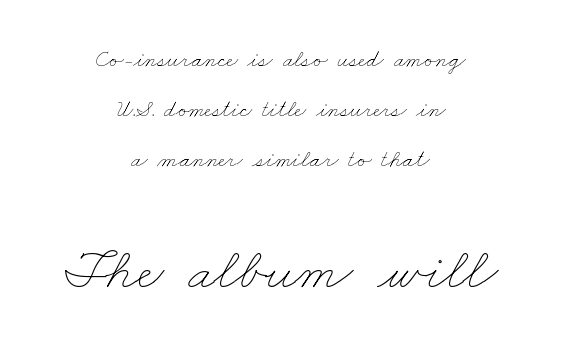
The image shows 59 px thin, wide type; set centered, loose line spacing (2.08x), normal letter spacing, not underlined; the second (bottom) block is 2.46x larger; low stroke contrast and a small x-height.
